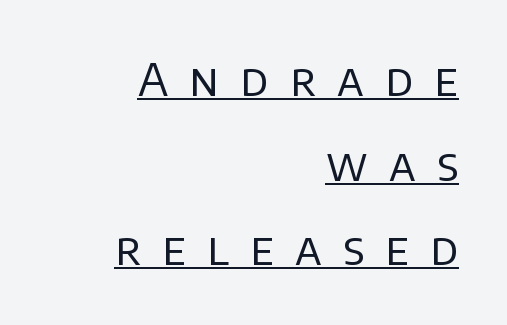
Q: Is the text bold? A: No.
Q: Is the text italic (slanted)? A: No, it is upright.
Q: Is the typeface a serif or a sans-serif typeface? A: Sans-serif.
Q: Is the text underlined? A: Yes.
Q: How is the paragraph aligned? A: Right-aligned.
Q: Is the spacing between letters normal or unusually wide? A: Unusually wide.
Q: Width (condensed, normal, or wide)? A: Normal.
Q: Stroke contrast? A: Low.
Q: x-height? A: Large.
Q: Monospaced? A: No.
